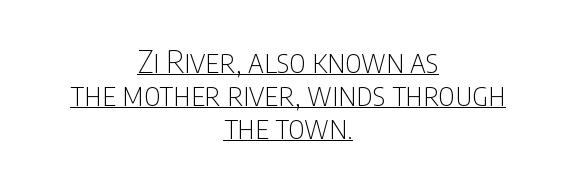
The image shows 32 px thin, condensed sans-serif type, upright; set centered, tight line spacing (1.03x), normal letter spacing, underlined; low stroke contrast and a large x-height.
